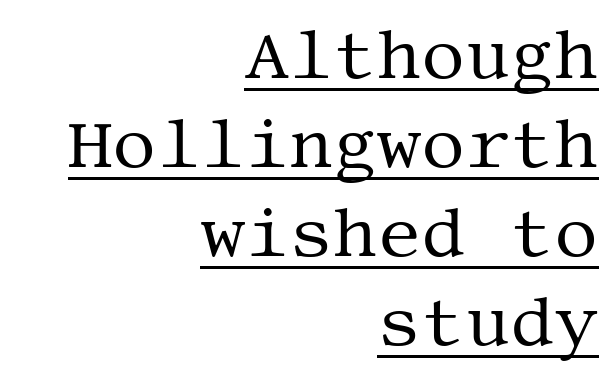
{"serif": "yes", "italic": "no", "bold": "no", "weight": "regular", "width": "normal", "stroke_contrast": "medium", "x_height": "large", "underline": "yes", "align": "right", "line_spacing": "normal", "line_spacing_ratio": 1.29, "letter_spacing": "normal", "letter_spacing_em": 0.0, "glyph_px": 69}
